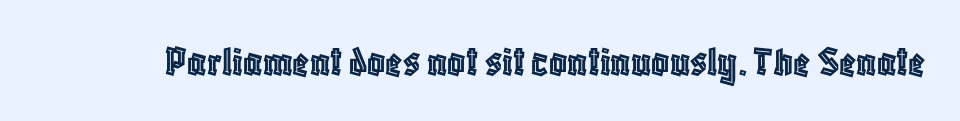
The axis of the letterforms is exactly vertical. There is no visible air inserted between adjacent glyphs. You could not count columns in this text — the font is proportionally spaced. Descenders hang freely into open space.
